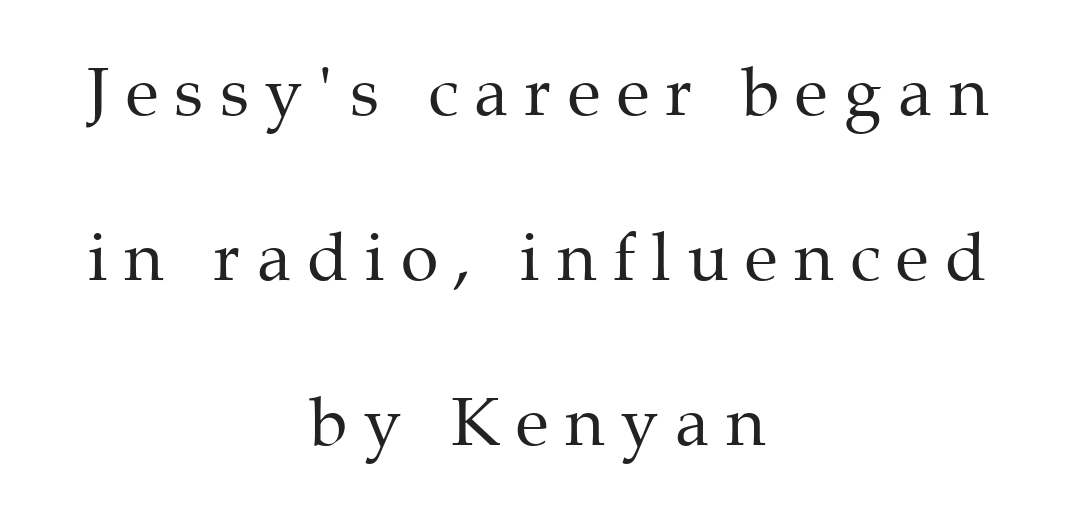
Q: Is the text bold? A: No.
Q: Is the text italic (slanted)? A: No, it is upright.
Q: Is the typeface a serif or a sans-serif typeface? A: Serif.
Q: Is the text underlined? A: No.
Q: How is the paragraph aligned? A: Centered.
Q: Is the spacing between letters normal or unusually wide? A: Unusually wide.
Q: Is the spacing between lines tight, normal or loose? A: Loose.
Q: Width (condensed, normal, or wide)? A: Normal.
Q: Stroke contrast? A: Medium.
Q: x-height? A: Medium.
Q: Monospaced? A: No.
